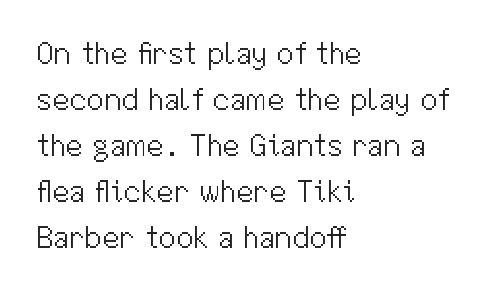
Q: Is the text bold? A: No.
Q: Is the text italic (slanted)? A: No, it is upright.
Q: Is the typeface a serif or a sans-serif typeface? A: Sans-serif.
Q: Is the text underlined? A: No.
Q: How is the paragraph aligned? A: Left-aligned.
Q: Is the spacing between letters normal or unusually wide? A: Normal.
Q: Is the spacing between lines tight, normal or loose? A: Normal.
Q: Width (condensed, normal, or wide)? A: Normal.
Q: Stroke contrast? A: Medium.
Q: x-height? A: Medium.
Q: Monospaced? A: No.
